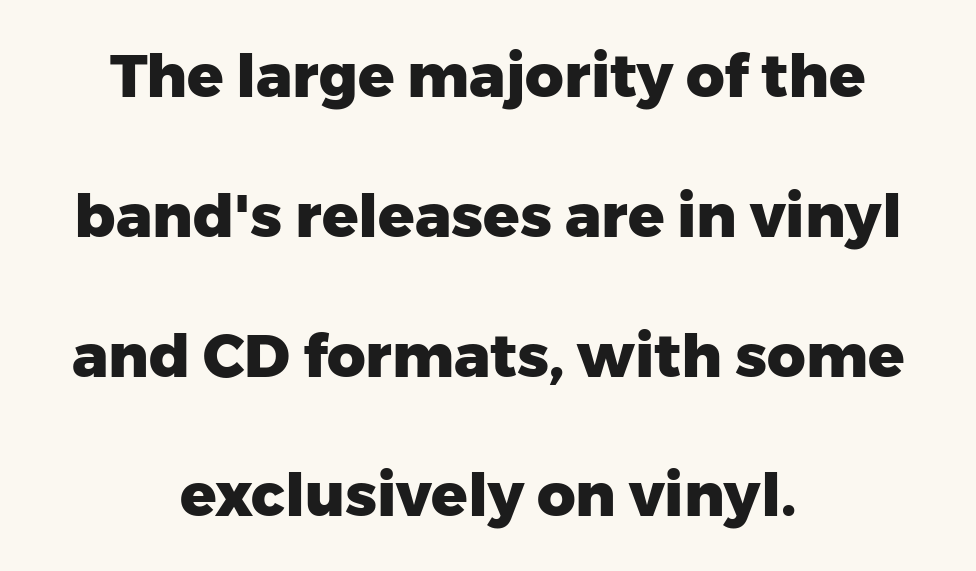
{"serif": "no", "italic": "no", "bold": "yes", "weight": "heavy", "width": "normal", "stroke_contrast": "low", "x_height": "medium", "monospaced": "no", "underline": "no", "align": "center", "line_spacing": "loose", "line_spacing_ratio": 2.33, "letter_spacing": "normal", "letter_spacing_em": 0.0, "glyph_px": 60}
